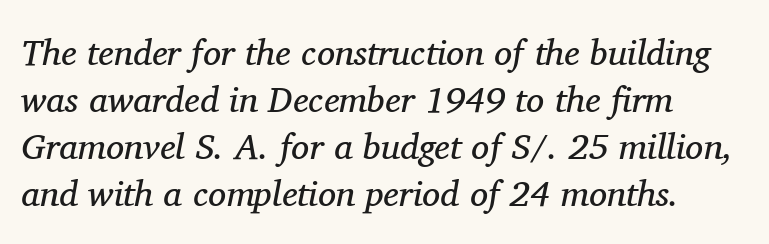
{"serif": "yes", "italic": "yes", "lean": "right", "slant_degrees": 11, "bold": "no", "weight": "regular", "width": "normal", "stroke_contrast": "medium", "x_height": "medium", "monospaced": "no", "underline": "no", "align": "left", "line_spacing": "normal", "line_spacing_ratio": 1.31, "letter_spacing": "normal", "letter_spacing_em": 0.0, "glyph_px": 36}
